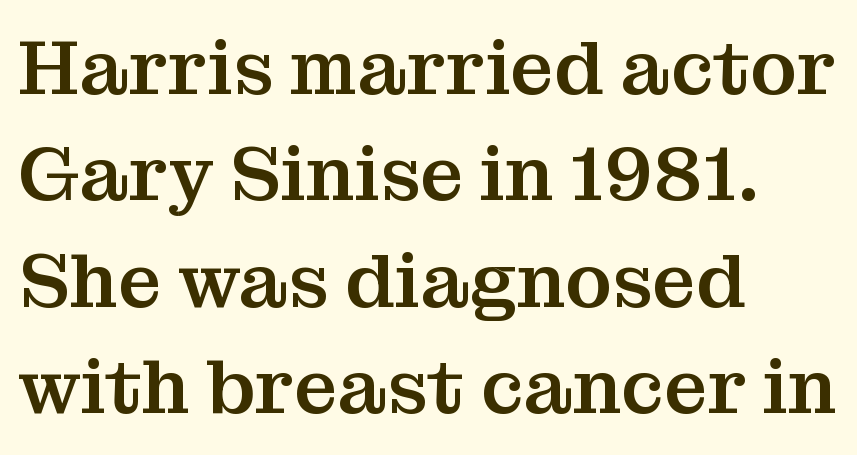
One glance says typical: line gaps are just what's usual. Words appear dense and cohesive because spacing is normal. A typesetter would label this face a serif. Underlining? Definitely not there. This sample uses an upright cut, with every glyph sitting square on the baseline. The passage shown is typed in a proportional face where columns would drift.
